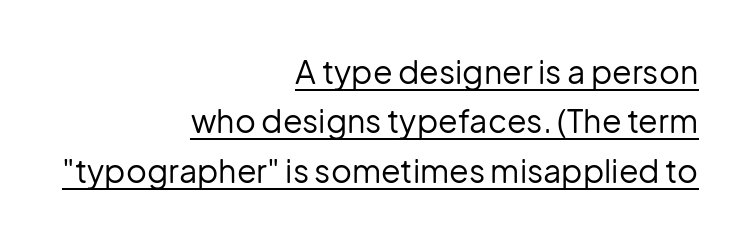
Q: Is the text bold? A: No.
Q: Is the text italic (slanted)? A: No, it is upright.
Q: Is the typeface a serif or a sans-serif typeface? A: Sans-serif.
Q: Is the text underlined? A: Yes.
Q: How is the paragraph aligned? A: Right-aligned.
Q: Is the spacing between letters normal or unusually wide? A: Normal.
Q: Is the spacing between lines tight, normal or loose? A: Normal.
Q: Width (condensed, normal, or wide)? A: Normal.
Q: Stroke contrast? A: Low.
Q: x-height? A: Medium.
Q: Monospaced? A: No.
